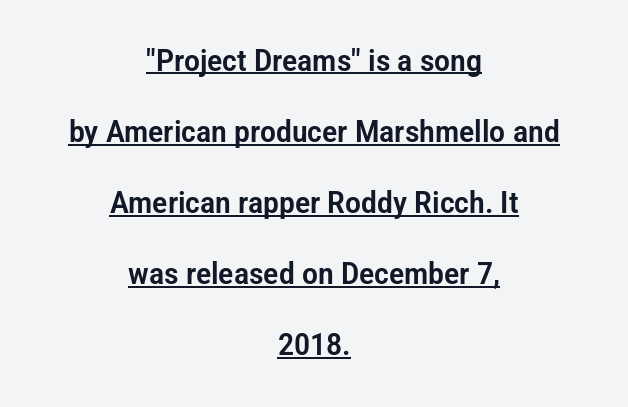
Q: Is the text italic (slanted)? A: No, it is upright.
Q: Is the typeface a serif or a sans-serif typeface? A: Sans-serif.
Q: Is the text underlined? A: Yes.
Q: How is the paragraph aligned? A: Centered.
Q: Is the spacing between letters normal or unusually wide? A: Normal.
Q: Is the spacing between lines tight, normal or loose? A: Loose.
Q: Width (condensed, normal, or wide)? A: Condensed.
Q: Stroke contrast? A: Low.
Q: x-height? A: Medium.
Q: Monospaced? A: No.
